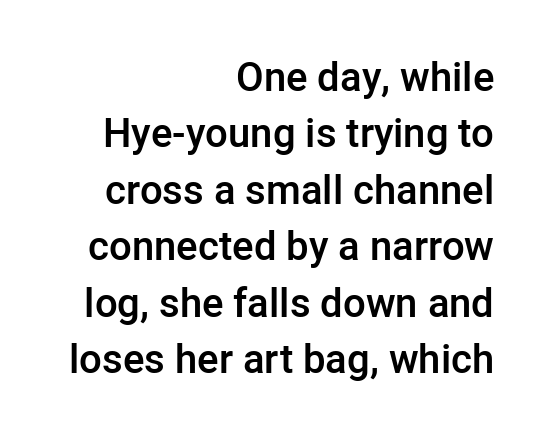
Q: Is the text bold? A: Semi-bold.
Q: Is the text italic (slanted)? A: No, it is upright.
Q: Is the typeface a serif or a sans-serif typeface? A: Sans-serif.
Q: Is the text underlined? A: No.
Q: How is the paragraph aligned? A: Right-aligned.
Q: Is the spacing between letters normal or unusually wide? A: Normal.
Q: Is the spacing between lines tight, normal or loose? A: Normal.
Q: Width (condensed, normal, or wide)? A: Normal.
Q: Stroke contrast? A: Low.
Q: x-height? A: Medium.
Q: Monospaced? A: No.
